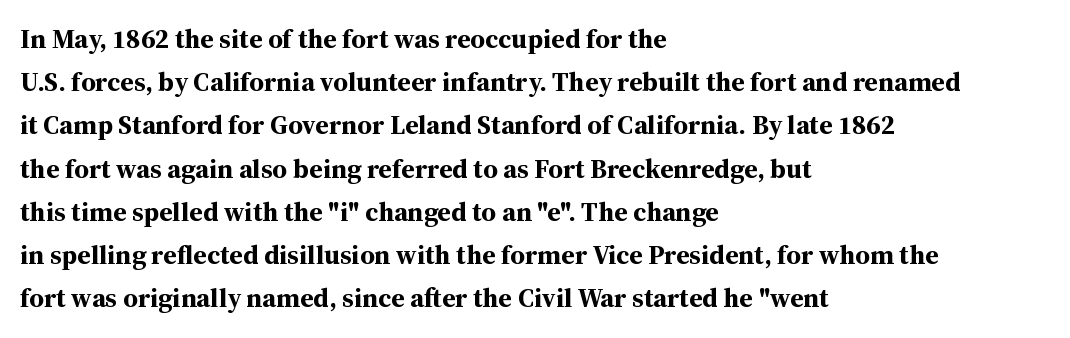
The image shows 27 px bold type, upright; set left-aligned, normal line spacing (1.6x), normal letter spacing, not underlined.
